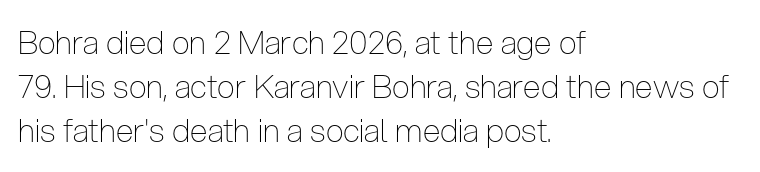
{"serif": "no", "italic": "no", "bold": "no", "weight": "thin", "width": "condensed", "stroke_contrast": "low", "x_height": "medium", "monospaced": "no", "underline": "no", "align": "left", "line_spacing": "normal", "line_spacing_ratio": 1.38, "letter_spacing": "normal", "letter_spacing_em": 0.0, "glyph_px": 32}
